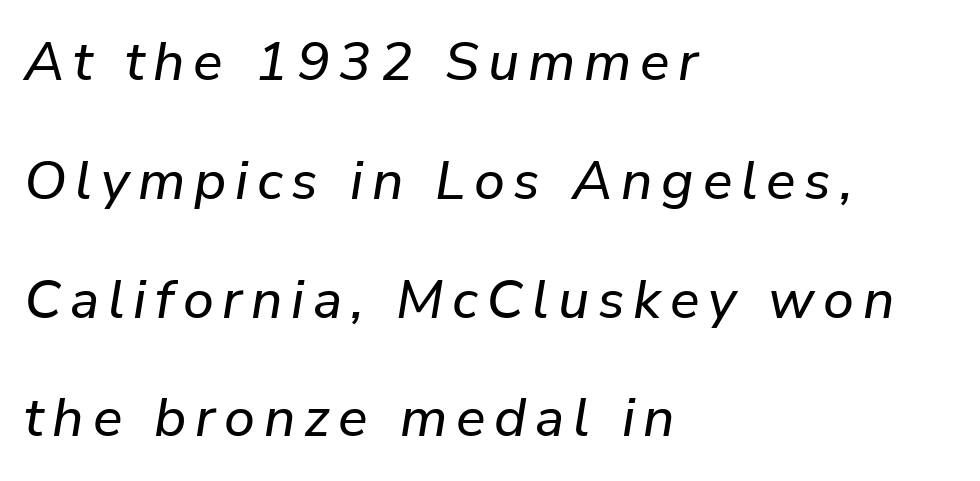
Q: Is the text italic (slanted)? A: Yes, it leans right by about 9 degrees.
Q: Is the text underlined? A: No.
Q: How is the paragraph aligned? A: Left-aligned.
Q: Is the spacing between lines tight, normal or loose? A: Loose.
Q: Width (condensed, normal, or wide)? A: Normal.
Q: Stroke contrast? A: Low.
Q: x-height? A: Medium.
Q: Monospaced? A: No.
